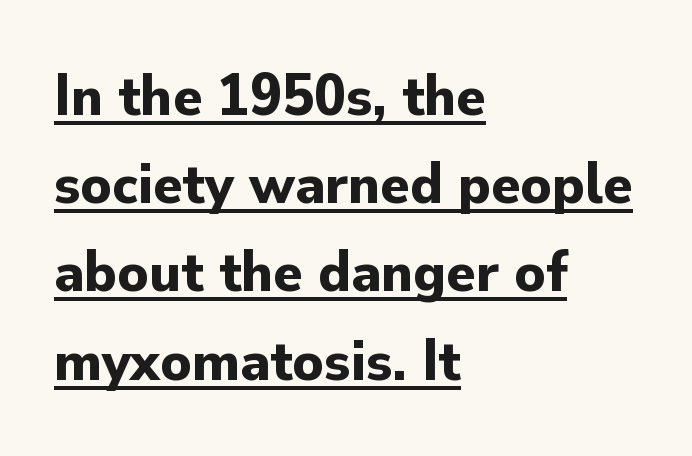
{"serif": "no", "italic": "no", "bold": "yes", "weight": "bold", "width": "normal", "stroke_contrast": "low", "x_height": "small", "monospaced": "no", "underline": "yes", "align": "left", "line_spacing": "normal", "line_spacing_ratio": 1.47, "letter_spacing": "normal", "letter_spacing_em": 0.0, "glyph_px": 60}
